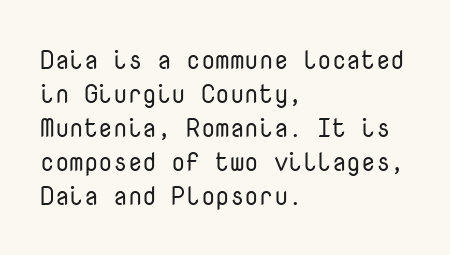
Descenders are the only things crossing below the line. All the whitespace from short lines collects on the right. Characters remain perfectly vertical along every line. The letters sit at their default tracking, neither squeezed nor spread.
